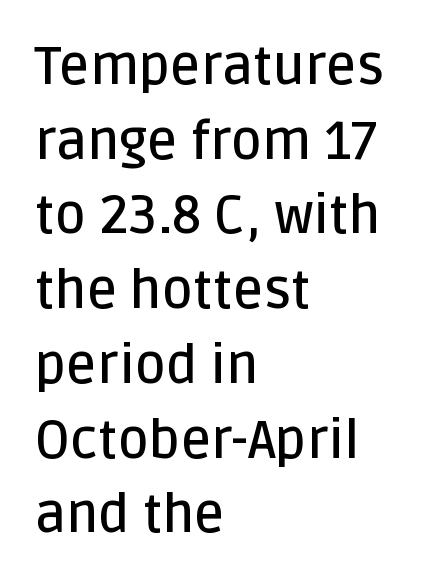
This is sans-serif lettering, the kind often seen on screens and signage. The zone under the glyphs is completely vacant. The block of text has a typical density, with ordinary space between rows. The compositor pushed each line to the left boundary.
